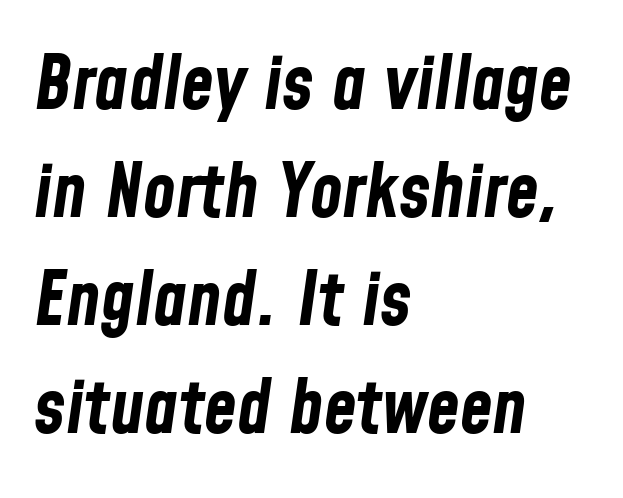
{"italic": "yes", "lean": "right", "slant_degrees": 8, "bold": "yes", "weight": "bold", "width": "condensed", "stroke_contrast": "low", "x_height": "medium", "monospaced": "no", "underline": "no", "align": "left", "line_spacing": "normal", "line_spacing_ratio": 1.44, "letter_spacing": "normal", "letter_spacing_em": 0.0, "glyph_px": 75}
